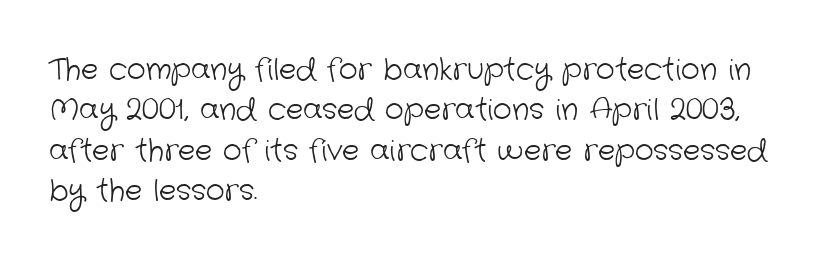
Q: Is the text bold? A: No.
Q: Is the typeface a serif or a sans-serif typeface? A: Sans-serif.
Q: Is the text underlined? A: No.
Q: How is the paragraph aligned? A: Left-aligned.
Q: Is the spacing between letters normal or unusually wide? A: Normal.
Q: Is the spacing between lines tight, normal or loose? A: Normal.
Q: Width (condensed, normal, or wide)? A: Normal.
Q: Stroke contrast? A: Low.
Q: x-height? A: Medium.
Q: Monospaced? A: No.
